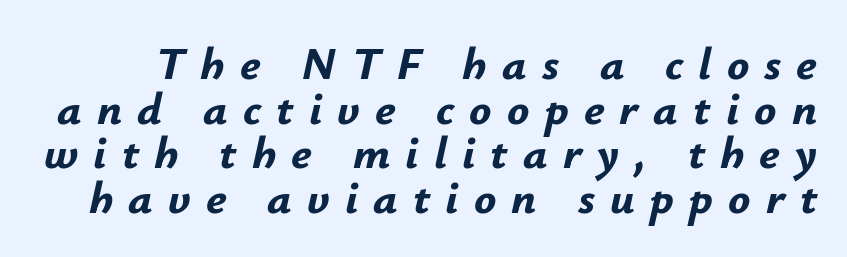
The image shows 46 px bold type, italic (leaning right); set tight line spacing (0.97x), unusually wide letter spacing (+0.33 em), not underlined; low stroke contrast and a small x-height.
